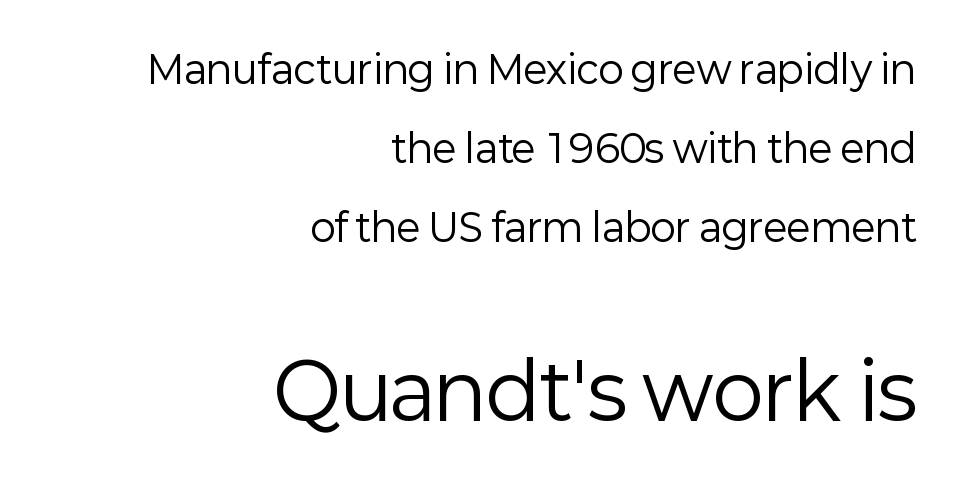
The image shows 77 px regular-weight sans-serif type, upright; set right-aligned, loose line spacing (2.08x), normal letter spacing, not underlined; the second (bottom) block is 2.03x larger; low stroke contrast and a medium x-height.
